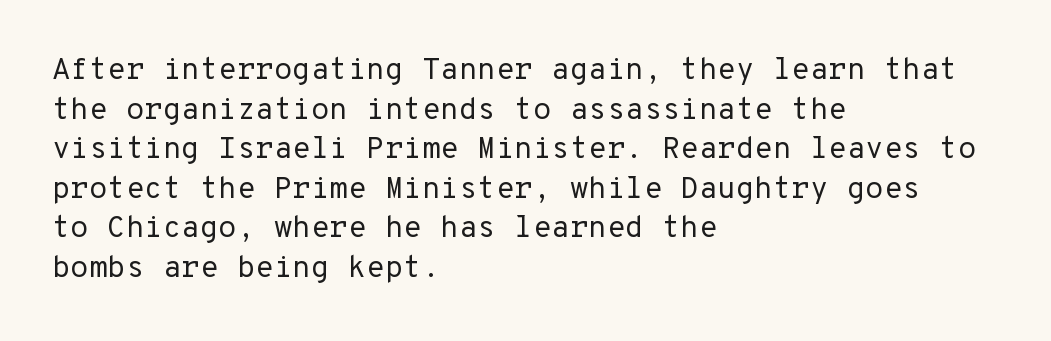
A light-to-regular cut is what we see here. Evenly set lines give the paragraph a standard silhouette. The paragraph has a hard left edge and a soft right edge. Unlike italic type, these characters show no tilt at all. Nope, no serifs anywhere on these letters. These lines are rendered in a fixed-pitch font.
